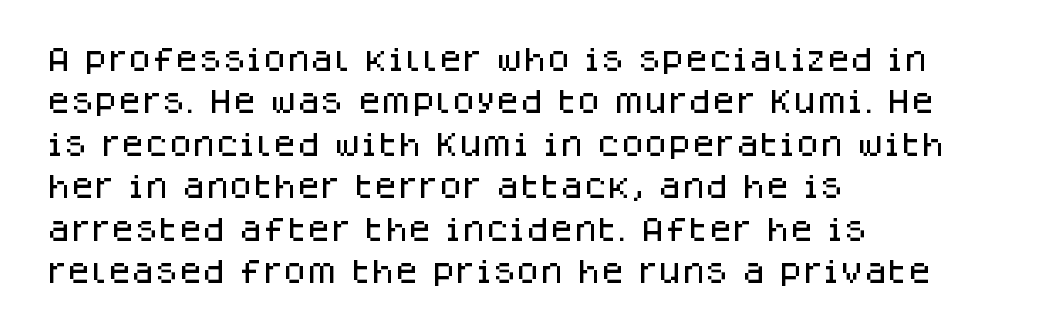
Q: Is the text italic (slanted)? A: No, it is upright.
Q: Is the text underlined? A: No.
Q: How is the paragraph aligned? A: Left-aligned.
Q: Is the spacing between letters normal or unusually wide? A: Normal.
Q: Is the spacing between lines tight, normal or loose? A: Normal.
